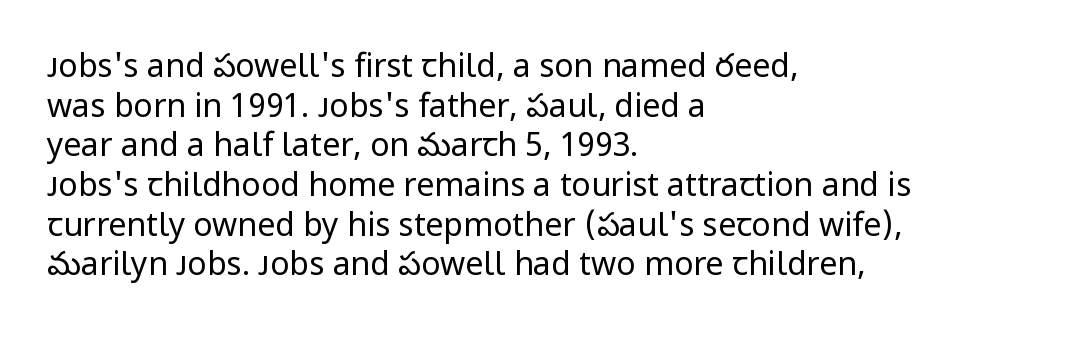
{"serif": "no", "italic": "no", "bold": "no", "weight": "regular", "width": "normal", "stroke_contrast": "low", "x_height": "medium", "monospaced": "no", "underline": "no", "align": "left", "line_spacing_ratio": 1.24, "letter_spacing": "normal", "letter_spacing_em": 0.0, "glyph_px": 32}
